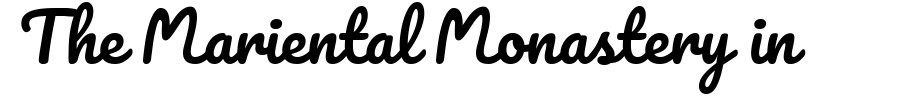
Each letter keeps its own natural width here, so spacing adapts to shape. Standard letterfit; no display-style spreading of the glyphs. Has an underline been added? It has not.
